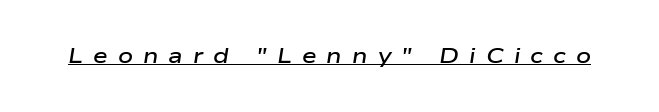
Weight: semibold (demi). When letters slant like this, we call the style italic. Has an underline been added? It has. Display-style spreading of the glyphs; the letterfit is very open.
